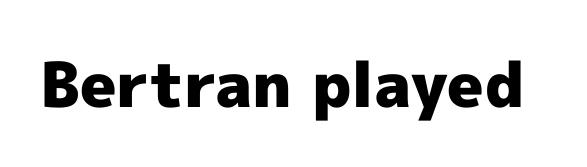
Q: Is the text bold? A: Yes.
Q: Is the text italic (slanted)? A: No, it is upright.
Q: Is the typeface a serif or a sans-serif typeface? A: Sans-serif.
Q: Is the text underlined? A: No.
Q: Is the spacing between letters normal or unusually wide? A: Normal.
Q: Width (condensed, normal, or wide)? A: Normal.
Q: x-height? A: Medium.
Q: Monospaced? A: No.
